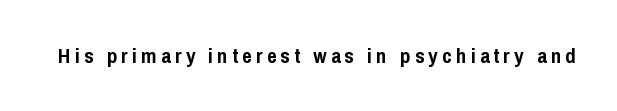
Q: Is the text bold? A: Yes.
Q: Is the text italic (slanted)? A: No, it is upright.
Q: Is the text underlined? A: No.
Q: Is the spacing between letters normal or unusually wide? A: Unusually wide.
